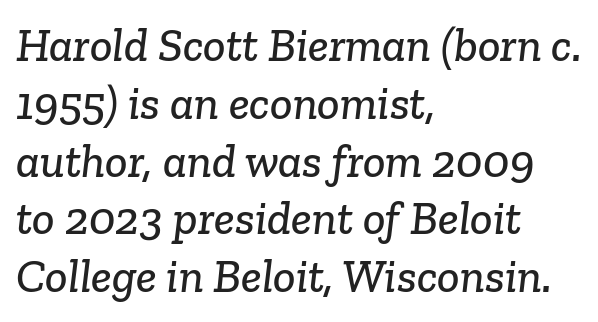
The image shows 47 px serif type; set left-aligned, line spacing 1.23x, normal letter spacing, not underlined; low stroke contrast and a medium x-height.
